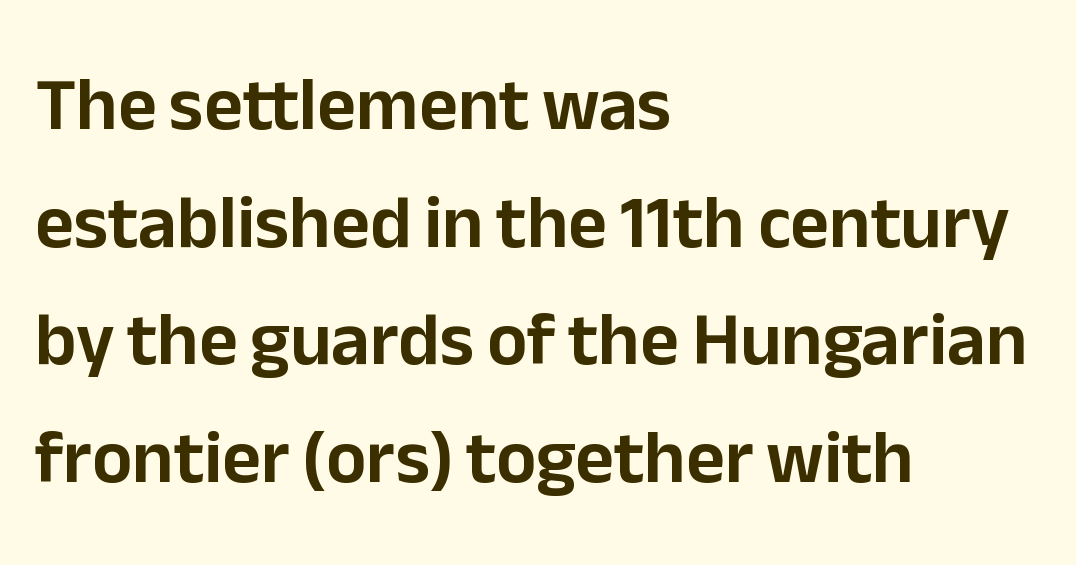
{"serif": "no", "italic": "no", "width": "normal", "stroke_contrast": "low", "x_height": "medium", "monospaced": "no", "underline": "no", "align": "left", "line_spacing": "normal", "line_spacing_ratio": 1.57, "letter_spacing": "normal", "letter_spacing_em": 0.0, "glyph_px": 75}
